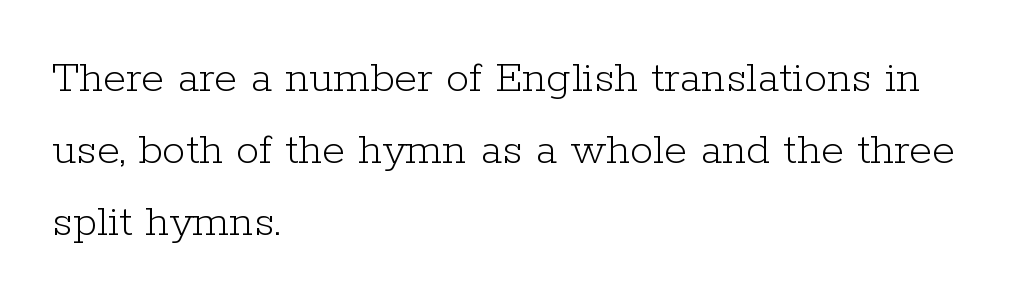
The characters are drawn with everyday or finer stroke widths. The passage shown is typed in a proportional face where columns would drift. Compared with typical body copy, the letter spacing here is the same. Glance below the letters and you will spot only blank space. Ascenders rise straight up at ninety degrees. The font family rendered here belongs to the serif group.
